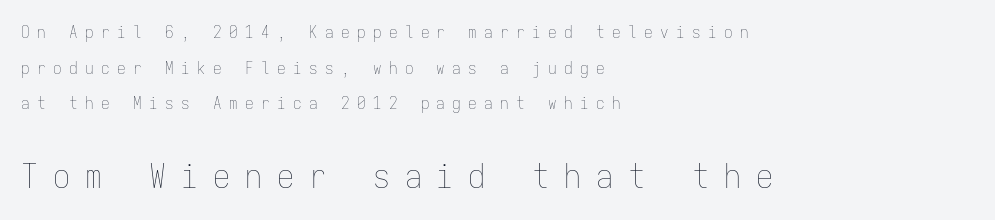
A student would call this left alignment; a typographer would say flush left, rag right. A typesetter would mark this as roman, not italic. Type without underlining. Quick note: interline space is abundant. Here the second block reads like a headline and the first like body copy.
